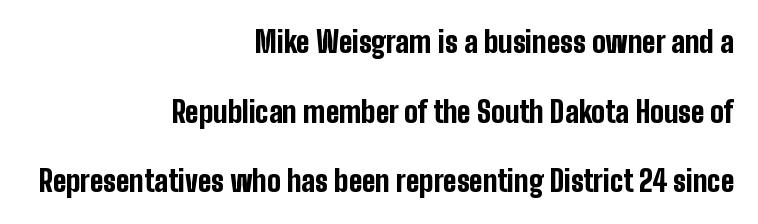
The image shows 29 px bold, condensed sans-serif type, upright; set right-aligned, loose line spacing (2.4x), normal letter spacing, not underlined; low stroke contrast and a medium x-height.
